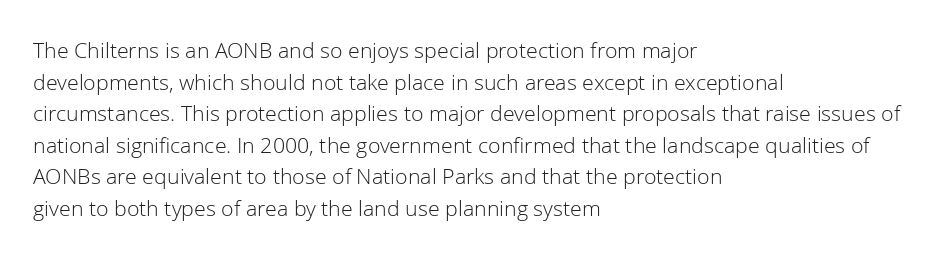
The strokes are not fattened; the text isn't bold. Beneath every word, the page is bare. Every row of glyphs begins at an identical x-position on the left. In terms of posture, this sample is upright.
